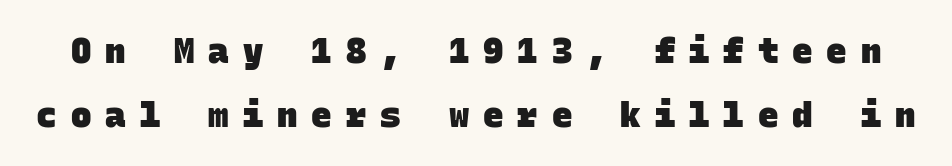
{"serif": "no", "bold": "yes", "weight": "heavy", "width": "normal", "stroke_contrast": "low", "x_height": "large", "monospaced": "yes", "underline": "no", "line_spacing_ratio": 1.88, "letter_spacing": "wide", "letter_spacing_em": 0.41, "glyph_px": 34}
